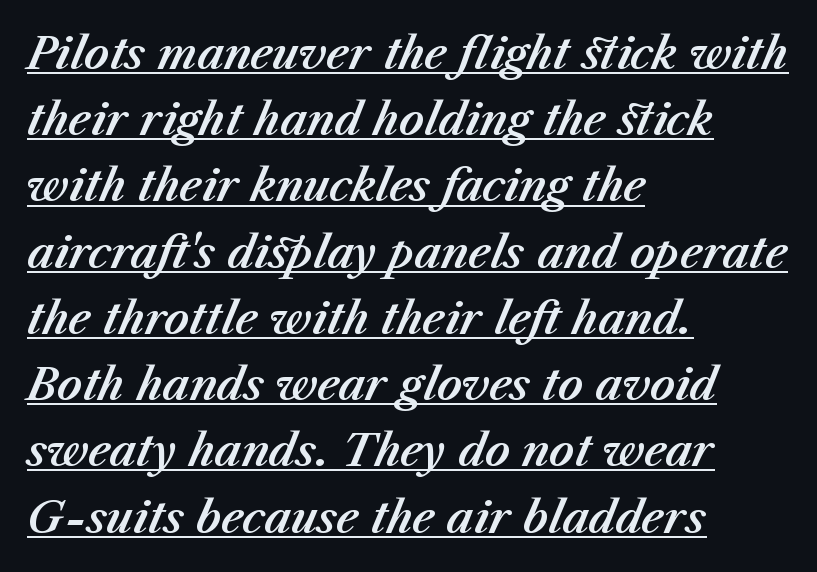
{"italic": "yes", "lean": "right", "slant_degrees": 23, "width": "normal", "stroke_contrast": "medium", "x_height": "medium", "monospaced": "no", "underline": "yes", "align": "left", "line_spacing": "normal", "line_spacing_ratio": 1.54, "letter_spacing": "normal", "letter_spacing_em": 0.0, "glyph_px": 43}
